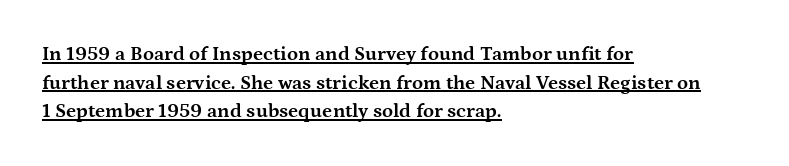
Layout note: lines flush left. The passage shown stacks its lines at a standard gap. The specimen includes a rule beneath the text block's lines. The letters stand upright; this is a roman face.
